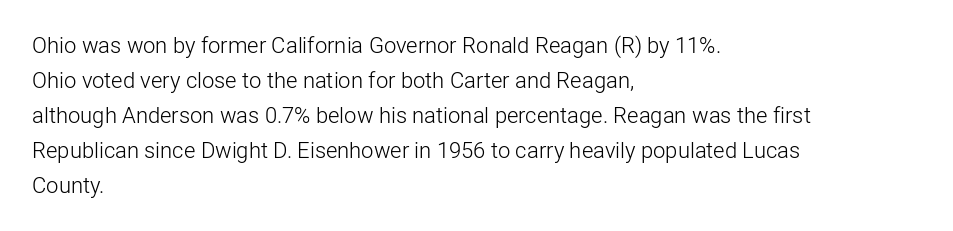
{"italic": "no", "bold": "no", "underline": "no", "align": "left", "line_spacing": "normal", "line_spacing_ratio": 1.59, "letter_spacing": "normal", "letter_spacing_em": 0.0, "glyph_px": 22}
